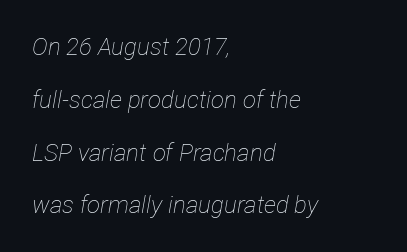
The image shows 24 px text type, italic (leaning right); set left-aligned, loose line spacing (2.2x), normal letter spacing, not underlined.
